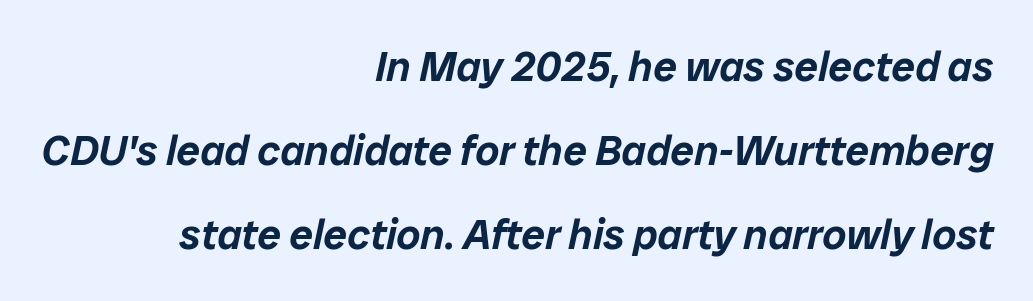
Q: Is the text italic (slanted)? A: Yes, it leans right by about 12 degrees.
Q: Is the text underlined? A: No.
Q: How is the paragraph aligned? A: Right-aligned.
Q: Is the spacing between letters normal or unusually wide? A: Normal.
Q: Is the spacing between lines tight, normal or loose? A: Loose.
Q: Width (condensed, normal, or wide)? A: Normal.
Q: Stroke contrast? A: Low.
Q: x-height? A: Medium.
Q: Monospaced? A: No.
